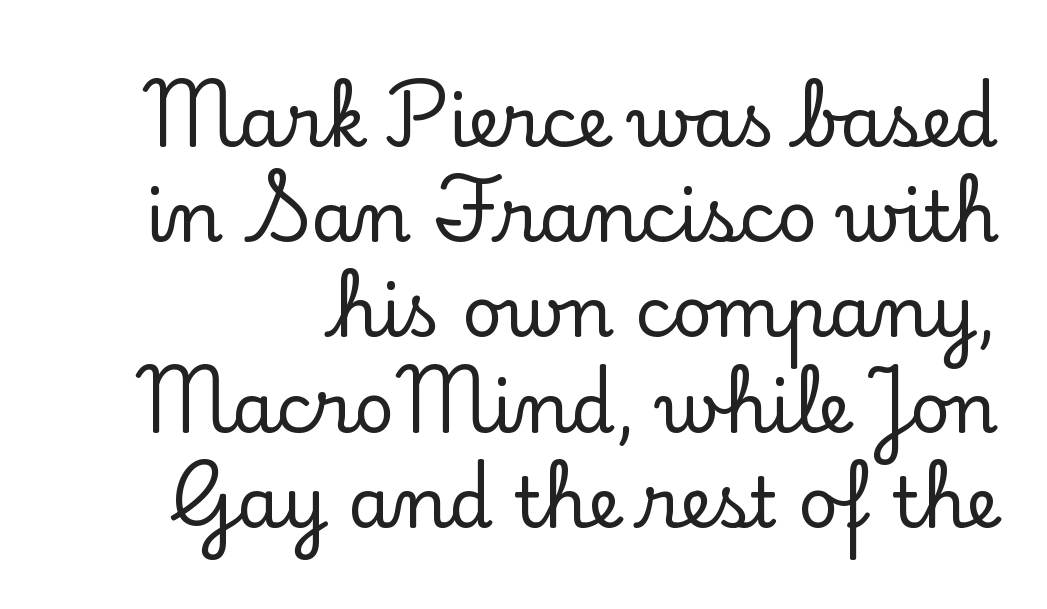
Nothing unusual about the tracking: characters are spaced as the font intends. Posture: vertical. The string is rendered with underlining switched off. What's the leading like? Ordinary, nothing unusual.
